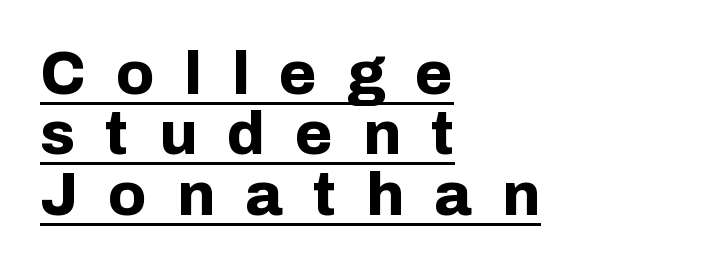
The image shows 61 px bold sans-serif type, upright; set left-aligned, tight line spacing (0.99x), unusually wide letter spacing (+0.49 em), underlined; low stroke contrast and a medium x-height.
